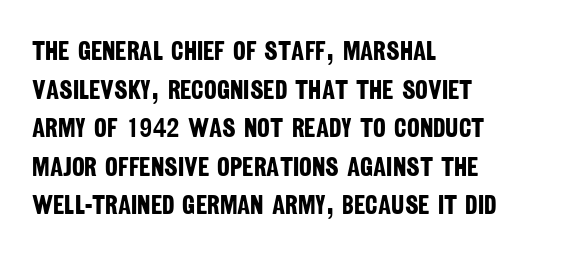
Q: Is the text bold? A: Yes.
Q: Is the text underlined? A: No.
Q: How is the paragraph aligned? A: Left-aligned.
Q: Is the spacing between letters normal or unusually wide? A: Normal.
Q: Is the spacing between lines tight, normal or loose? A: Normal.
